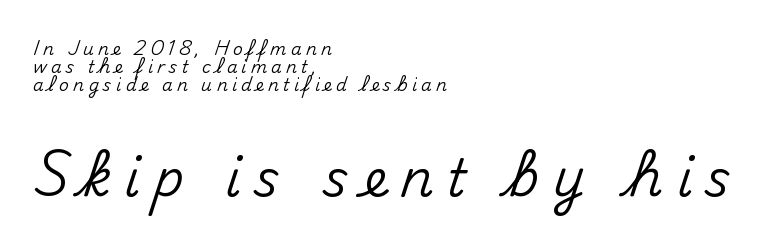
{"serif": "no", "width": "normal", "stroke_contrast": "medium", "x_height": "small", "monospaced": "no", "underline": "no", "align": "left", "line_spacing": "tight", "line_spacing_ratio": 1.06, "letter_spacing": "wide", "letter_spacing_em": 0.25, "larger_block": "second", "size_ratio": 3.06, "glyph_px": 52}
